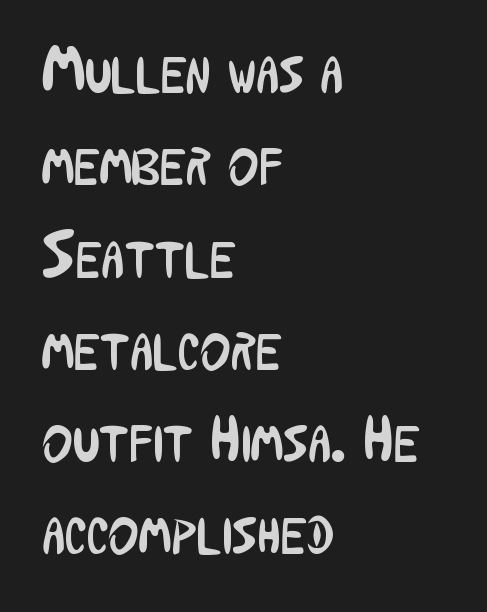
The image shows 65 px regular-weight, condensed sans-serif type, upright; set left-aligned, normal line spacing (1.42x), normal letter spacing, not underlined; low stroke contrast and a medium x-height.
